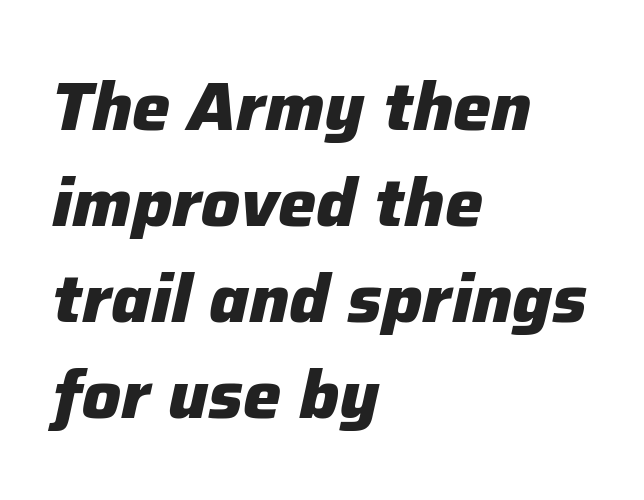
Q: Is the text bold? A: Yes.
Q: Is the text italic (slanted)? A: Yes, it leans right by about 12 degrees.
Q: Is the text underlined? A: No.
Q: How is the paragraph aligned? A: Left-aligned.
Q: Is the spacing between letters normal or unusually wide? A: Normal.
Q: Is the spacing between lines tight, normal or loose? A: Normal.
Q: Width (condensed, normal, or wide)? A: Normal.
Q: Stroke contrast? A: Low.
Q: x-height? A: Medium.
Q: Monospaced? A: No.
